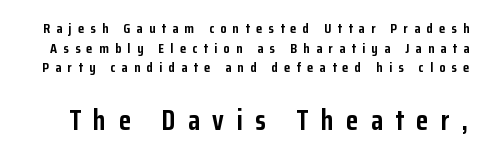
{"serif": "no", "italic": "no", "bold": "yes", "weight": "semibold", "width": "condensed", "stroke_contrast": "low", "x_height": "medium", "monospaced": "no", "underline": "no", "line_spacing": "normal", "line_spacing_ratio": 1.4, "letter_spacing": "wide", "letter_spacing_em": 0.45, "larger_block": "second", "size_ratio": 2.0, "glyph_px": 28}
